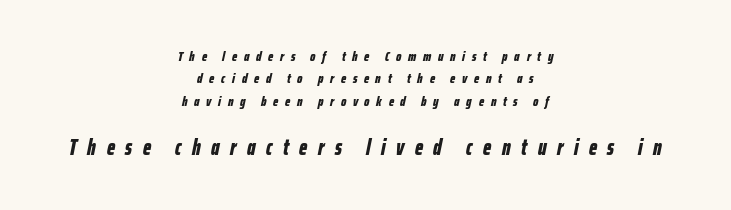
Q: Is the text bold? A: Yes.
Q: Is the text italic (slanted)? A: Yes, it leans right by about 12 degrees.
Q: Is the text underlined? A: No.
Q: How is the paragraph aligned? A: Centered.
Q: Is the spacing between letters normal or unusually wide? A: Unusually wide.
Q: Is the spacing between lines tight, normal or loose? A: Normal.
Q: Which block of text is set in a larger size, the first (top) or the second (bottom)? A: The second (bottom) one.
